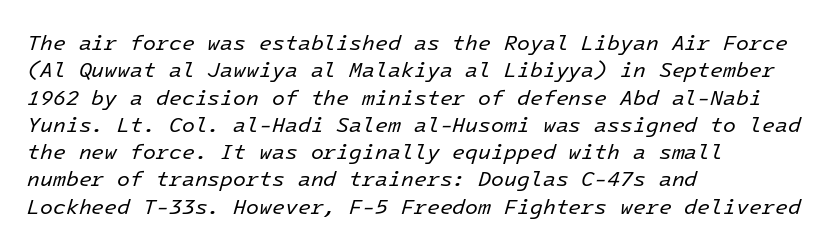
The image shows 21 px text type, italic (leaning right); set left-aligned, normal line spacing (1.3x), normal letter spacing, not underlined.
